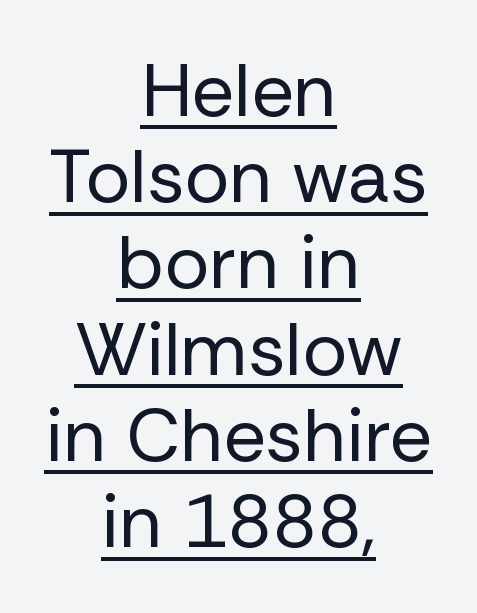
Q: Is the text bold? A: No.
Q: Is the text italic (slanted)? A: No, it is upright.
Q: Is the typeface a serif or a sans-serif typeface? A: Sans-serif.
Q: Is the text underlined? A: Yes.
Q: How is the paragraph aligned? A: Centered.
Q: Is the spacing between letters normal or unusually wide? A: Normal.
Q: Is the spacing between lines tight, normal or loose? A: Tight.
Q: Width (condensed, normal, or wide)? A: Normal.
Q: Stroke contrast? A: Low.
Q: x-height? A: Medium.
Q: Monospaced? A: No.
